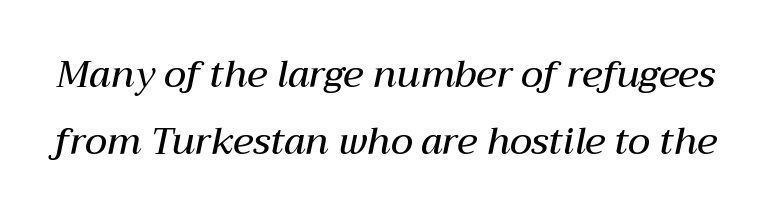
Q: Is the text bold? A: Semi-bold.
Q: Is the text italic (slanted)? A: Yes, it leans right by about 12 degrees.
Q: Is the text underlined? A: No.
Q: Is the spacing between letters normal or unusually wide? A: Normal.
Q: Width (condensed, normal, or wide)? A: Normal.
Q: Stroke contrast? A: Medium.
Q: x-height? A: Medium.
Q: Monospaced? A: No.
